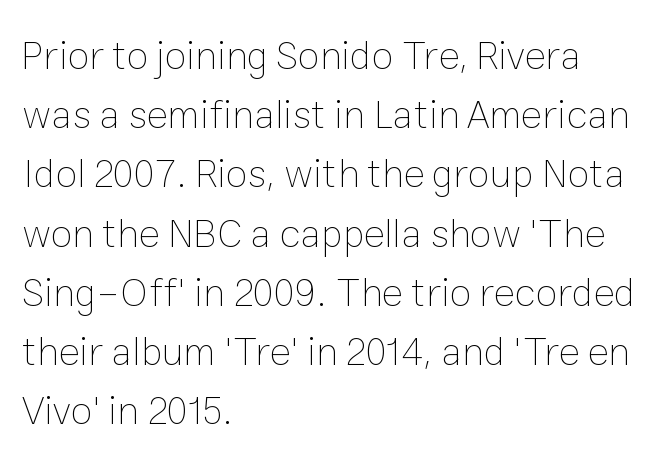
Check the space under the baseline: it is left empty. This sample uses an upright cut, with every glyph sitting square on the baseline. Letter spacing: default. Is this a heavy cut? Hardly; it is regular or lighter.
